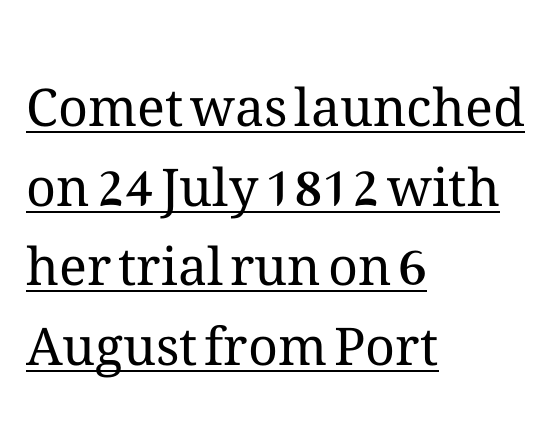
The image shows 52 px regular-weight type, upright; set left-aligned, normal line spacing (1.53x), normal letter spacing, underlined; medium stroke contrast and a medium x-height.
